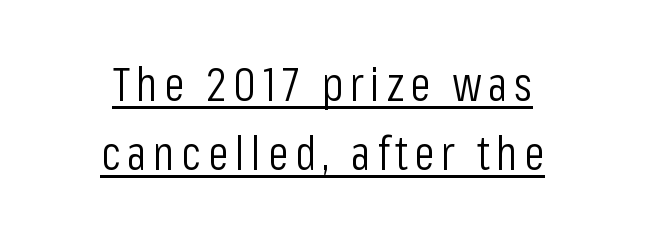
Q: Is the text bold? A: No.
Q: Is the text italic (slanted)? A: No, it is upright.
Q: Is the typeface a serif or a sans-serif typeface? A: Sans-serif.
Q: Is the text underlined? A: Yes.
Q: How is the paragraph aligned? A: Centered.
Q: Is the spacing between lines tight, normal or loose? A: Normal.
Q: Width (condensed, normal, or wide)? A: Condensed.
Q: Stroke contrast? A: Low.
Q: x-height? A: Medium.
Q: Monospaced? A: No.
